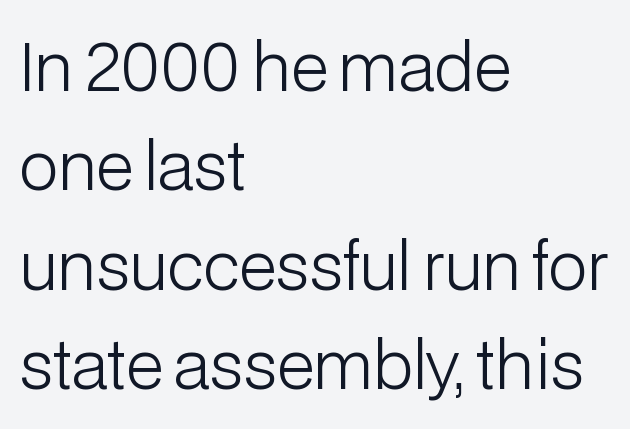
The image shows 65 px light sans-serif type, upright; set left-aligned, normal line spacing (1.53x), normal letter spacing, not underlined; low stroke contrast and a medium x-height.
